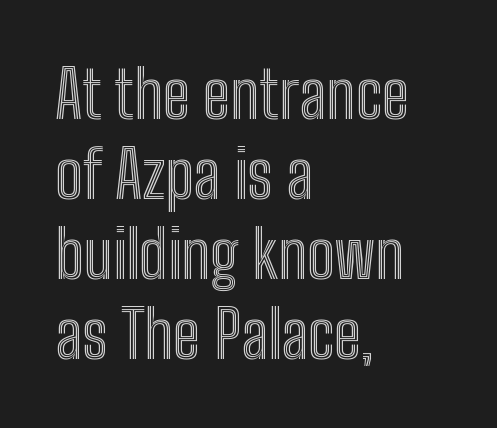
Q: Is the text italic (slanted)? A: No, it is upright.
Q: Is the text underlined? A: No.
Q: How is the paragraph aligned? A: Left-aligned.
Q: Is the spacing between letters normal or unusually wide? A: Normal.
Q: Width (condensed, normal, or wide)? A: Condensed.
Q: x-height? A: Medium.
Q: Monospaced? A: No.
